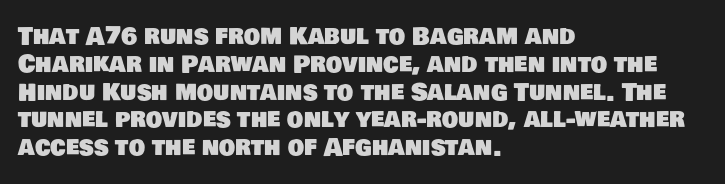
The image shows 23 px text type; set left-aligned, line spacing 1.21x, normal letter spacing, not underlined.
